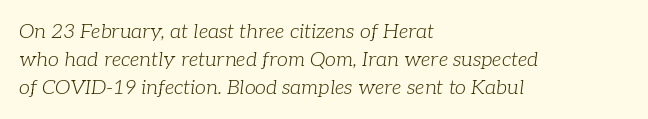
Is the stroke heavy? The answer is a plain regular-or-lighter. Typeset ragged right — the left edge is the straight one. Letter spacing: default. It's the slanting kind of type. Quick note: underline off. The lines sit at an ordinary, default distance from one another.
